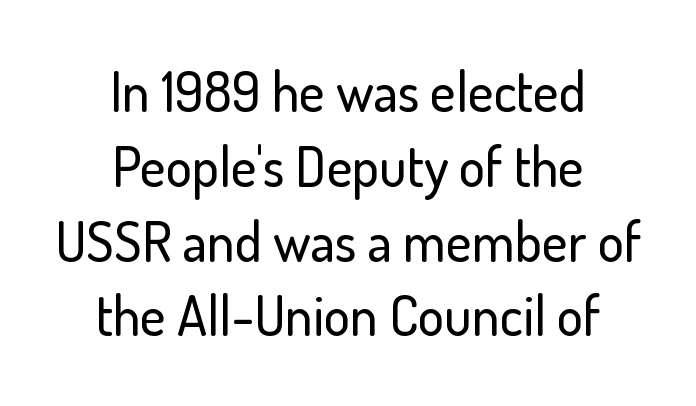
The typography opts for an upright posture over an oblique one. Any mark beneath the type? The region is blank. No extra tracking has been applied to these lines. These lines are rendered in a variable-pitch font. Each line is balanced around a shared central axis.
